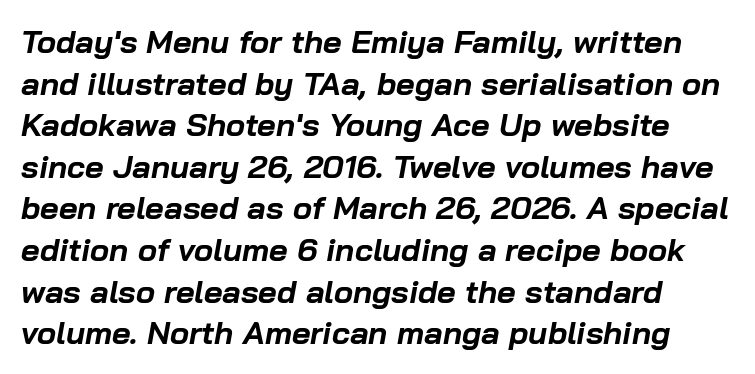
The image shows 32 px bold type, italic (leaning right); set left-aligned, normal line spacing (1.3x), normal letter spacing, not underlined; low stroke contrast and a medium x-height.
